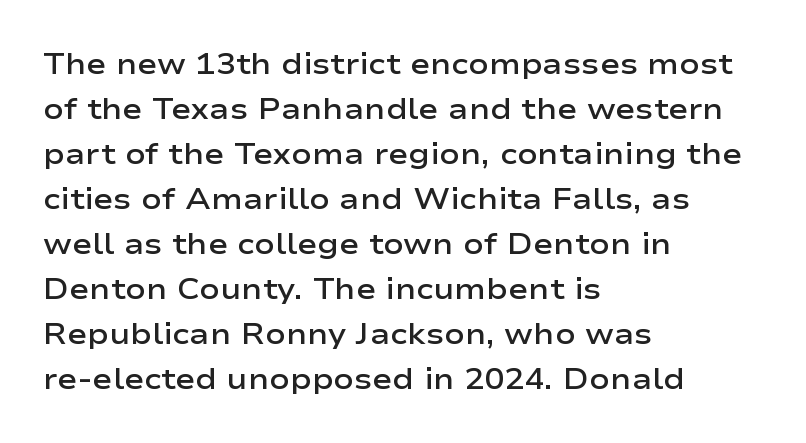
The image shows 30 px semibold, wide sans-serif type, upright; set left-aligned, normal line spacing (1.5x), normal letter spacing, not underlined; low stroke contrast and a medium x-height.
